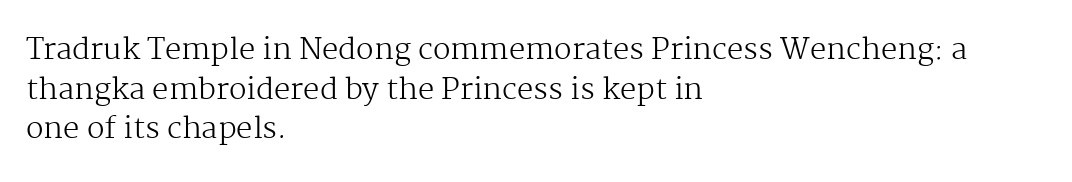
The image shows 29 px regular-weight serif type, upright; set left-aligned, normal line spacing (1.37x), normal letter spacing, not underlined; medium stroke contrast and a medium x-height.
